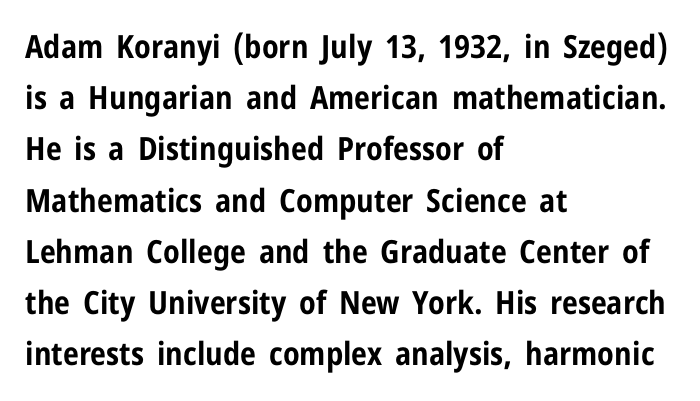
The face used here is a sans, in the tradition of grotesques and geometrics. Line starts are locked; line ends wander. The tracking reads as untouched default to a designer's eye. Plenty of ink on the page — the face is bold. You could not count columns in this text — the font is proportionally spaced.
